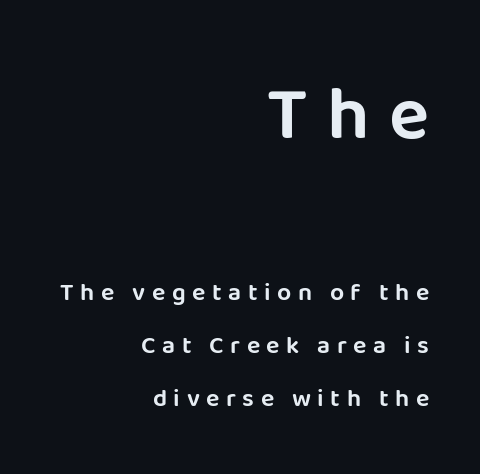
The image shows 75 px sans-serif type, upright; set right-aligned, loose line spacing (2.13x), unusually wide letter spacing (+0.26 em), not underlined; the first (top) block is 3.0x larger; low stroke contrast and a large x-height.
